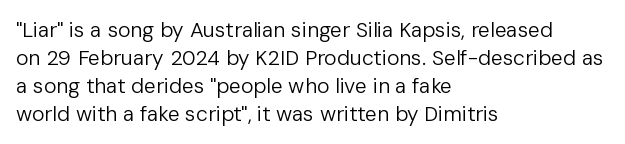
The image shows 21 px text type, upright; set left-aligned, normal line spacing (1.33x), normal letter spacing, not underlined.
